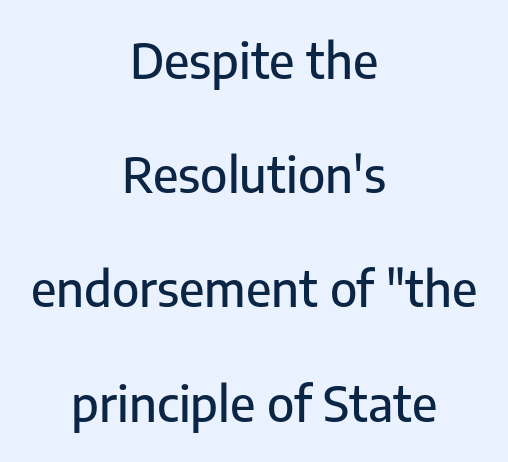
{"serif": "no", "italic": "no", "width": "normal", "stroke_contrast": "low", "x_height": "medium", "monospaced": "no", "underline": "no", "align": "center", "line_spacing": "loose", "line_spacing_ratio": 2.38, "letter_spacing": "normal", "letter_spacing_em": 0.0, "glyph_px": 48}
